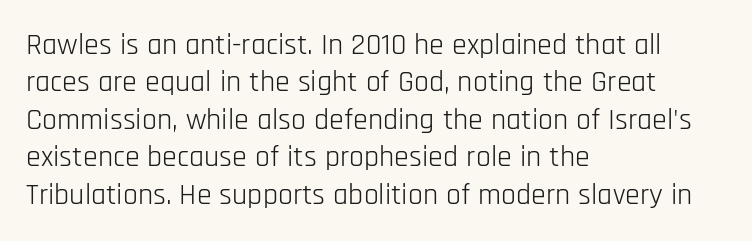
Look at the tracking — it's just the regular setting, nothing added. The gap between lines stays unmarked. Every stem runs plumb, perpendicular to the baseline. Interline gaps are of average width in this sample. Teacher's note: observe the even left margin — that is flush-left alignment.
